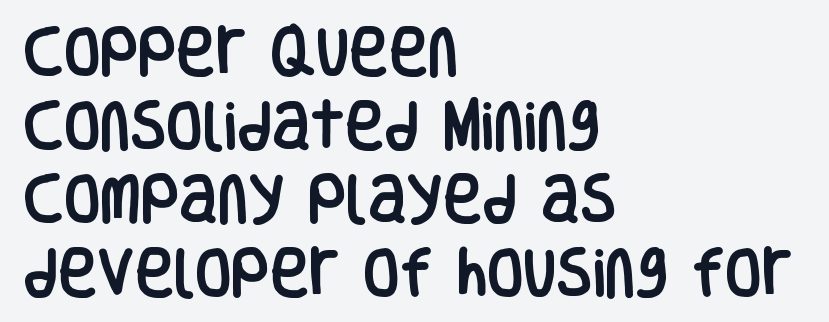
Q: Is the text italic (slanted)? A: No, it is upright.
Q: Is the typeface a serif or a sans-serif typeface? A: Sans-serif.
Q: Is the text underlined? A: No.
Q: How is the paragraph aligned? A: Left-aligned.
Q: Is the spacing between letters normal or unusually wide? A: Normal.
Q: Is the spacing between lines tight, normal or loose? A: Normal.
Q: Width (condensed, normal, or wide)? A: Condensed.
Q: Stroke contrast? A: Low.
Q: x-height? A: Large.
Q: Monospaced? A: No.
